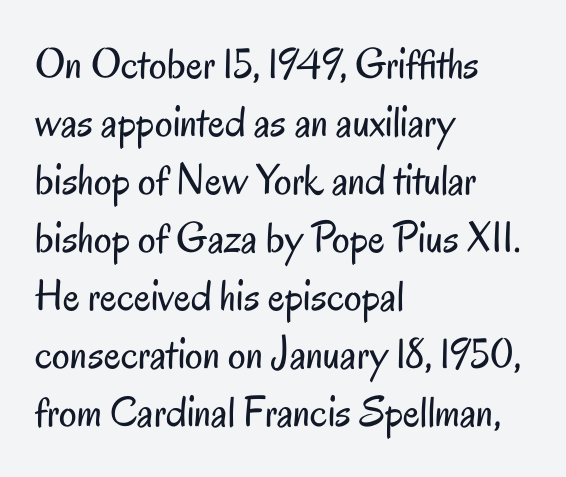
You could not count columns in this text — the font is proportionally spaced. Nothing unusual about the tracking: characters are spaced as the font intends. A roman cut, with each character standing at attention. Type style note: lacks serifs. Honestly, there is no underline to notice here at all. Stroke thickness stays within the range of a standard reading face or lighter.
